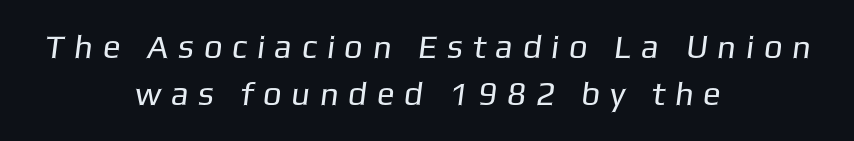
The image shows 33 px regular-weight sans-serif type; set centered, normal line spacing (1.43x), unusually wide letter spacing (+0.29 em), not underlined; low stroke contrast and a medium x-height.
